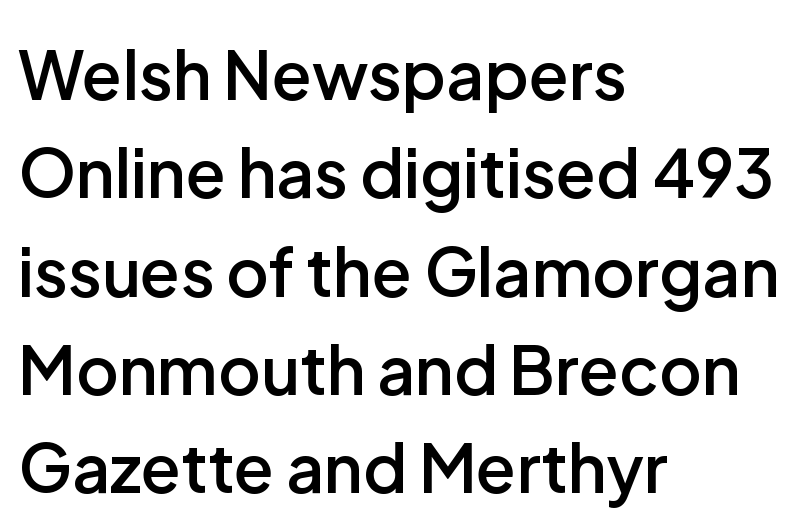
Posture: upright roman. The face used here is a sans, in the tradition of grotesques and geometrics. Moderately thickened strokes mark this as semibold type. Each letter keeps its own natural width here, so spacing adapts to shape.
